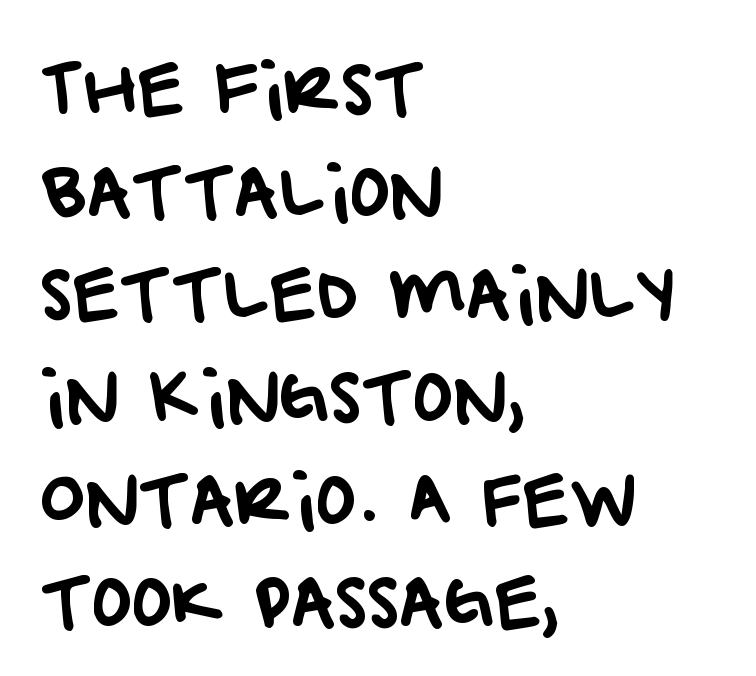
The passage is arranged the way most books set body copy — flush left. A typesetter would call this proportional, since set widths differ per character. Descender tails drop into unmarked territory. These lines are composed in type without serifs. This block has exactly the height ordinary leading produces.
